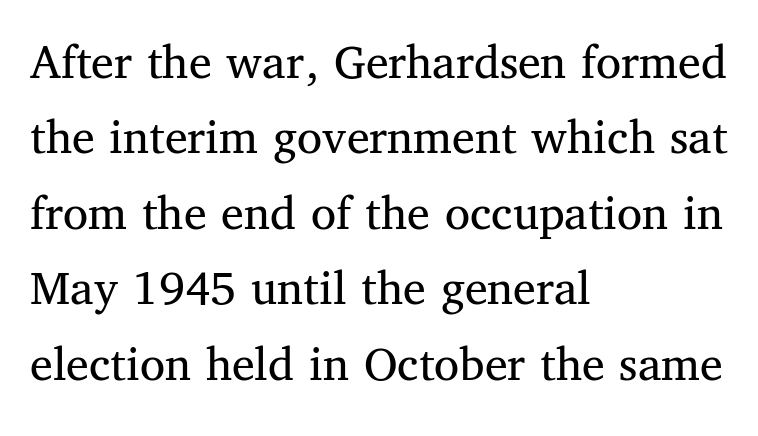
Q: Is the text bold? A: No.
Q: Is the text italic (slanted)? A: No, it is upright.
Q: Is the typeface a serif or a sans-serif typeface? A: Serif.
Q: Is the text underlined? A: No.
Q: How is the paragraph aligned? A: Left-aligned.
Q: Is the spacing between letters normal or unusually wide? A: Normal.
Q: Is the spacing between lines tight, normal or loose? A: Normal.
Q: Width (condensed, normal, or wide)? A: Normal.
Q: Stroke contrast? A: Medium.
Q: x-height? A: Medium.
Q: Monospaced? A: No.
